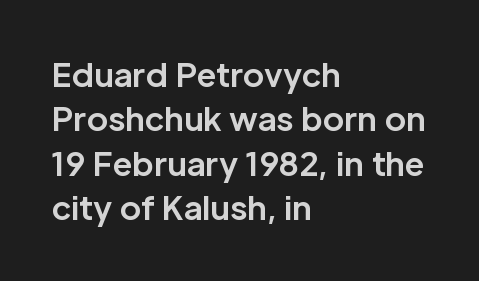
Leading matches the norm, producing a regular column. Nothing sits at the stroke ends, so this counts as sans-serif. Note the varied advance widths — an 'i' is clearly narrower than an 'm'. Just letters on the line, the space beneath them empty. Posture: vertical. The glyphs have the mass of a bold cut.
